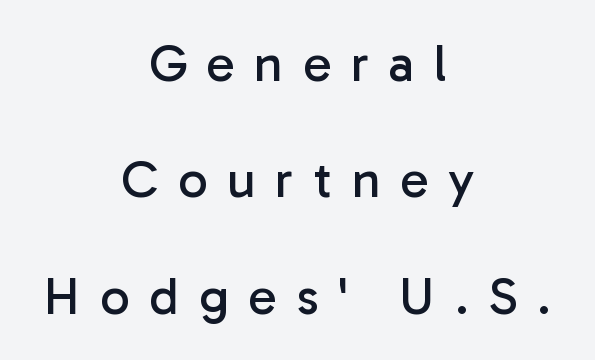
Q: Is the text bold? A: No.
Q: Is the text italic (slanted)? A: No, it is upright.
Q: Is the typeface a serif or a sans-serif typeface? A: Sans-serif.
Q: Is the text underlined? A: No.
Q: How is the paragraph aligned? A: Centered.
Q: Is the spacing between letters normal or unusually wide? A: Unusually wide.
Q: Is the spacing between lines tight, normal or loose? A: Loose.
Q: Width (condensed, normal, or wide)? A: Normal.
Q: Stroke contrast? A: Low.
Q: x-height? A: Medium.
Q: Monospaced? A: No.
